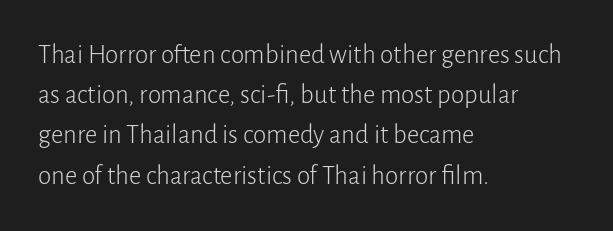
The paragraph shown leans on its left margin. Has an underline been added? It has not. The font's upright variant was chosen for this text. The cut favours lightness, reaching ordinary text weight at its darkest.
